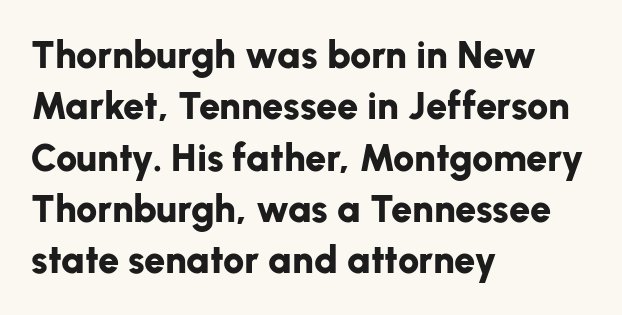
{"serif": "no", "italic": "no", "bold": "yes", "weight": "bold", "width": "normal", "stroke_contrast": "low", "x_height": "medium", "monospaced": "no", "underline": "no", "align": "left", "line_spacing": "normal", "line_spacing_ratio": 1.35, "letter_spacing": "normal", "letter_spacing_em": 0.0, "glyph_px": 38}
